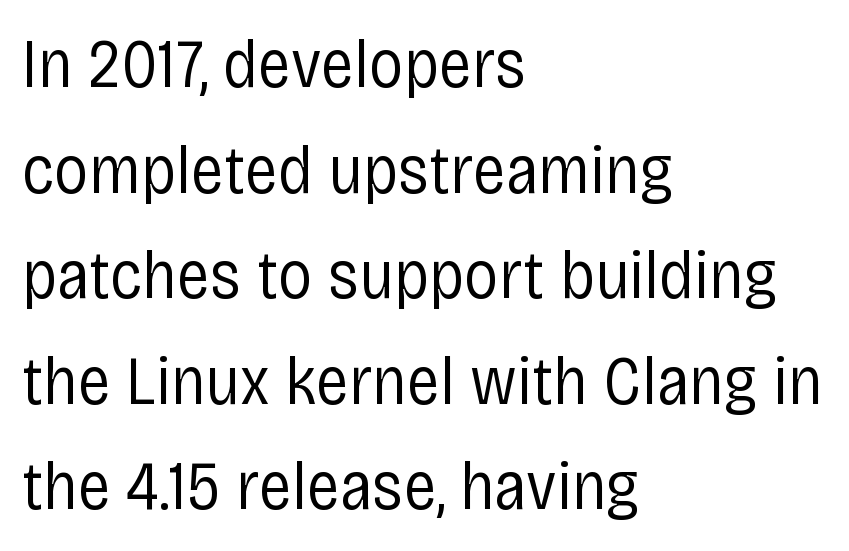
Q: Is the text bold? A: No.
Q: Is the text italic (slanted)? A: No, it is upright.
Q: Is the typeface a serif or a sans-serif typeface? A: Sans-serif.
Q: Is the text underlined? A: No.
Q: How is the paragraph aligned? A: Left-aligned.
Q: Is the spacing between letters normal or unusually wide? A: Normal.
Q: Is the spacing between lines tight, normal or loose? A: Normal.
Q: Width (condensed, normal, or wide)? A: Condensed.
Q: Stroke contrast? A: Low.
Q: x-height? A: Large.
Q: Monospaced? A: No.
